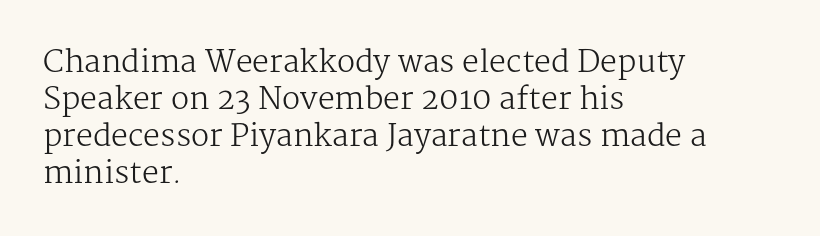
{"serif": "yes", "italic": "no", "bold": "no", "weight": "regular", "width": "normal", "stroke_contrast": "medium", "x_height": "medium", "monospaced": "no", "underline": "no", "align": "left", "line_spacing_ratio": 1.23, "letter_spacing": "normal", "letter_spacing_em": 0.0, "glyph_px": 30}
